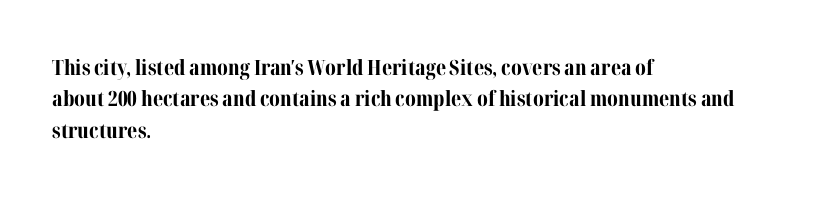
Q: Is the text bold? A: Yes.
Q: Is the text italic (slanted)? A: No, it is upright.
Q: Is the text underlined? A: No.
Q: How is the paragraph aligned? A: Left-aligned.
Q: Is the spacing between letters normal or unusually wide? A: Normal.
Q: Is the spacing between lines tight, normal or loose? A: Normal.
